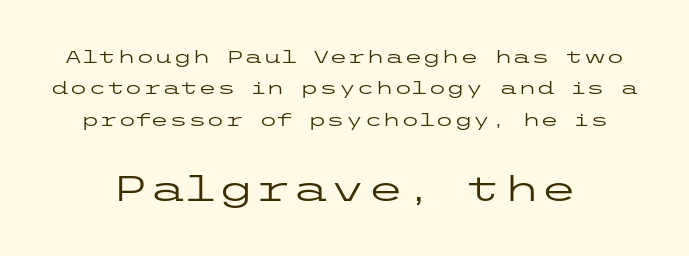
The gaps between neighbouring characters are ordinary and unremarkable. Scale increases going downward across the two blocks. The typesetting does not lean heavy: it is not bold. Every stem runs plumb, perpendicular to the baseline. Anything drawn beneath the words? Only blank space.
